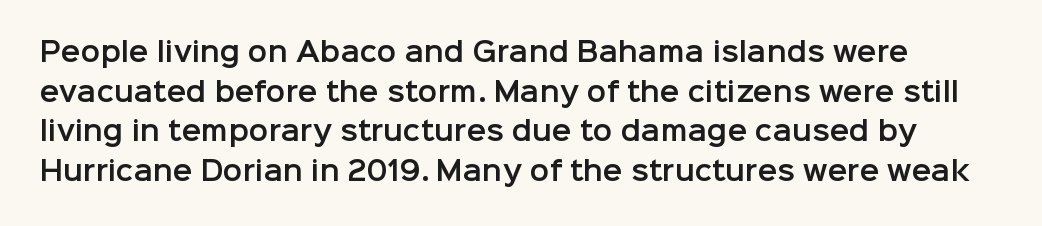
Q: Is the text italic (slanted)? A: No, it is upright.
Q: Is the text underlined? A: No.
Q: Is the spacing between letters normal or unusually wide? A: Normal.
Q: Is the spacing between lines tight, normal or loose? A: Normal.
